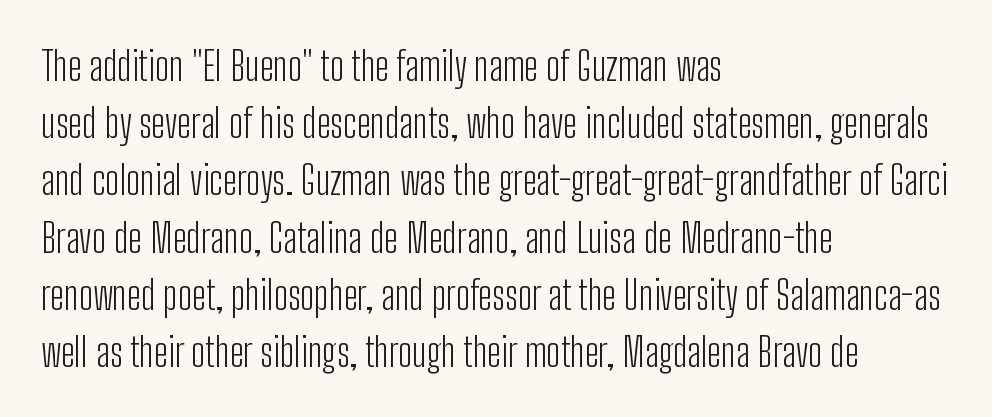
A typesetter would call this proportional, since set widths differ per character. The vertical gap from one line to the next is medium. The rendering anchors every line to the left-hand side. Spacing between characters is what you'd get straight out of the box.
